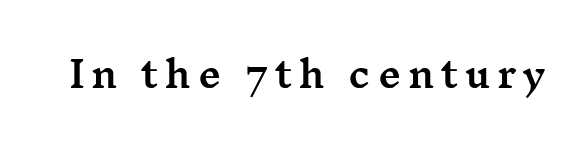
Q: Is the text italic (slanted)? A: No, it is upright.
Q: Is the typeface a serif or a sans-serif typeface? A: Serif.
Q: Is the text underlined? A: No.
Q: Width (condensed, normal, or wide)? A: Wide.
Q: Stroke contrast? A: Medium.
Q: x-height? A: Medium.
Q: Monospaced? A: No.
